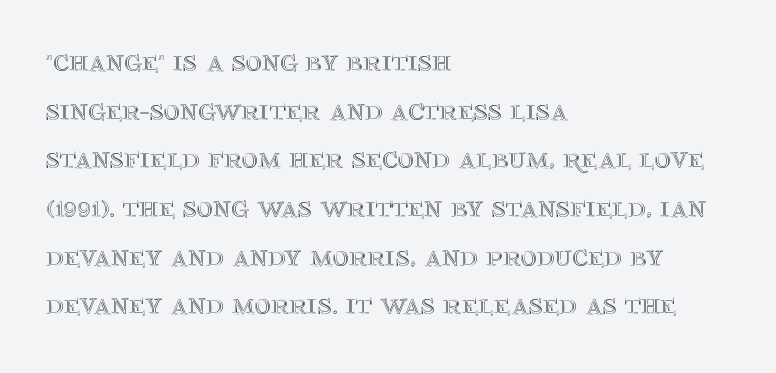
The image shows 31 px text type, upright; set left-aligned, normal line spacing (1.57x), normal letter spacing, not underlined; a large x-height.
